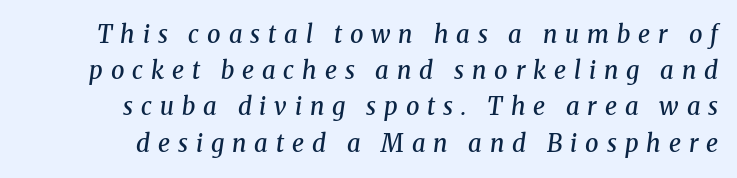
The image shows 24 px text type, italic (leaning right); set normal line spacing (1.51x), unusually wide letter spacing (+0.33 em), not underlined.
